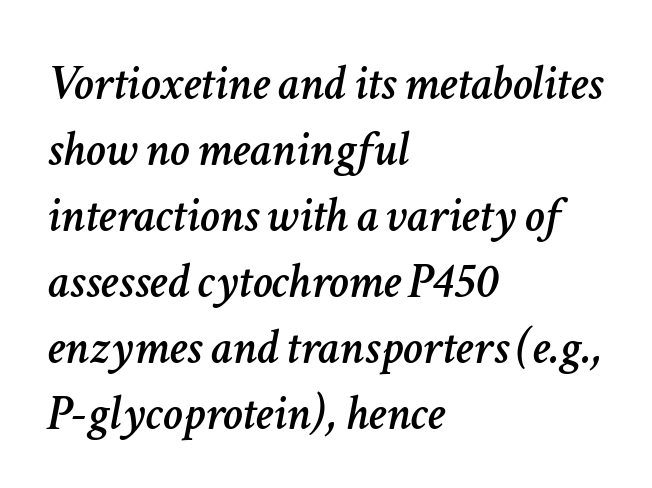
This sample is left-justified, so line endings fall wherever the words run out. Check under the words: just untouched page. Think of a printed novel: that variable character pitch is what you see here. Evenly set lines give the paragraph a standard silhouette. The face used here is rendered with its standard letterfit.
